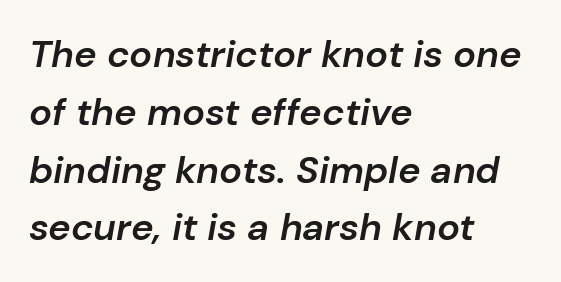
Q: Is the text bold? A: Semi-bold.
Q: Is the text italic (slanted)? A: Yes, it leans right by about 10 degrees.
Q: Is the text underlined? A: No.
Q: How is the paragraph aligned? A: Left-aligned.
Q: Is the spacing between letters normal or unusually wide? A: Normal.
Q: Is the spacing between lines tight, normal or loose? A: Normal.
Q: Width (condensed, normal, or wide)? A: Normal.
Q: Stroke contrast? A: Low.
Q: x-height? A: Medium.
Q: Monospaced? A: No.
